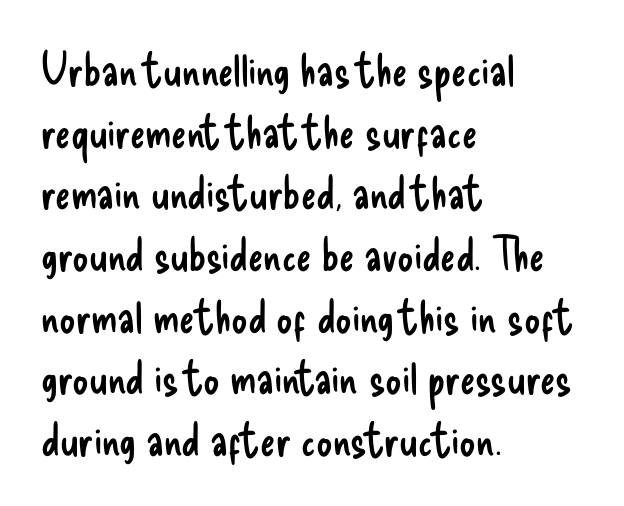
The image shows 45 px regular-weight, condensed sans-serif type, upright; set left-aligned, normal line spacing (1.37x), normal letter spacing, not underlined; low stroke contrast and a small x-height.
